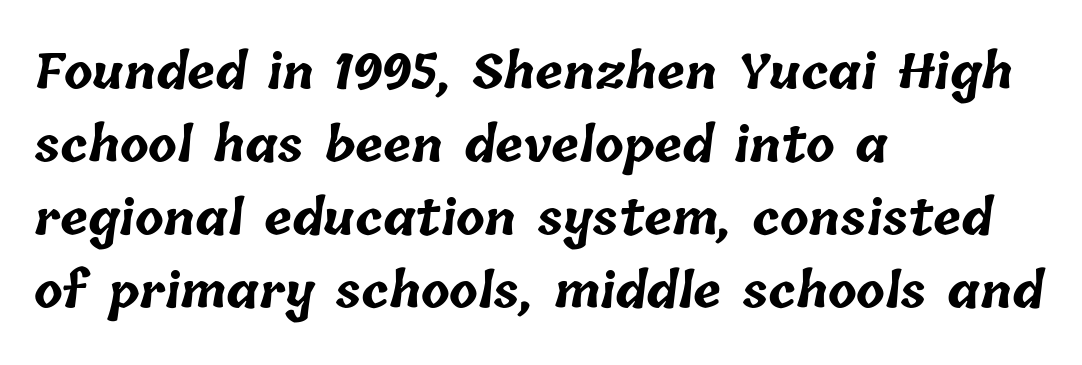
The image shows 47 px bold type; set left-aligned, normal line spacing (1.55x), normal letter spacing, not underlined; low stroke contrast and a medium x-height.
